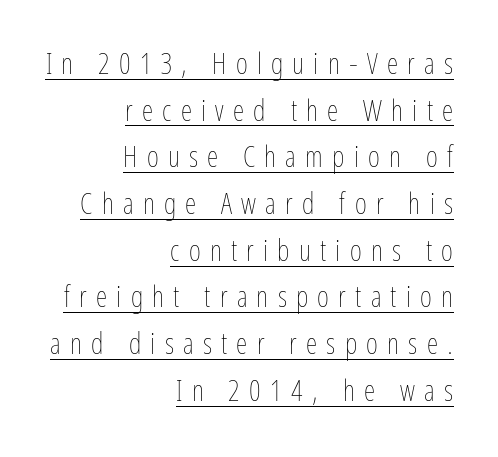
Q: Is the text bold? A: No.
Q: Is the text italic (slanted)? A: No, it is upright.
Q: Is the text underlined? A: Yes.
Q: How is the paragraph aligned? A: Right-aligned.
Q: Is the spacing between letters normal or unusually wide? A: Unusually wide.
Q: Is the spacing between lines tight, normal or loose? A: Normal.
Q: Width (condensed, normal, or wide)? A: Condensed.
Q: Stroke contrast? A: Low.
Q: x-height? A: Medium.
Q: Monospaced? A: No.
